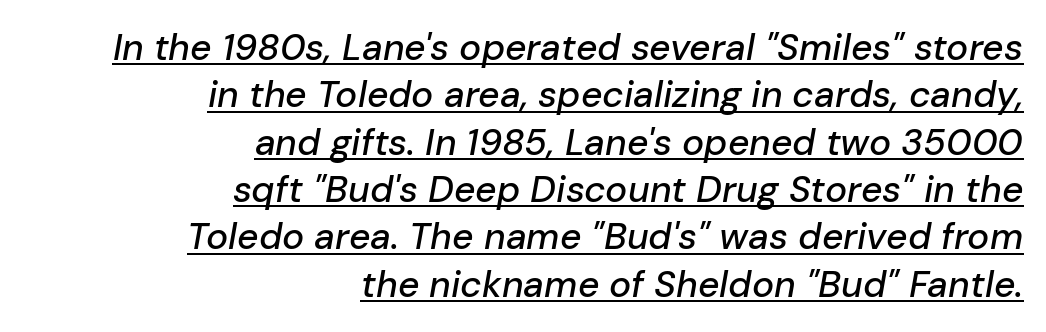
What decoration does the sample have? An underline. Successive baselines arrive at the customary interval. The face used here has a pronounced slope to its letters. Visually the block forms a straight wall on the right and a jagged coastline on the left.
